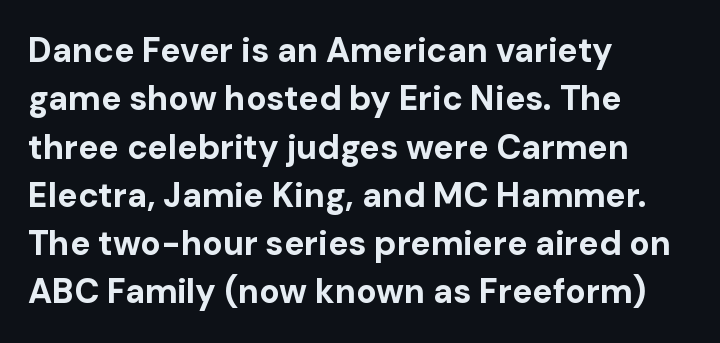
Q: Is the text bold? A: Yes.
Q: Is the text italic (slanted)? A: No, it is upright.
Q: Is the typeface a serif or a sans-serif typeface? A: Sans-serif.
Q: Is the text underlined? A: No.
Q: How is the paragraph aligned? A: Left-aligned.
Q: Is the spacing between letters normal or unusually wide? A: Normal.
Q: Is the spacing between lines tight, normal or loose? A: Normal.
Q: Width (condensed, normal, or wide)? A: Normal.
Q: Stroke contrast? A: Low.
Q: x-height? A: Medium.
Q: Monospaced? A: No.
